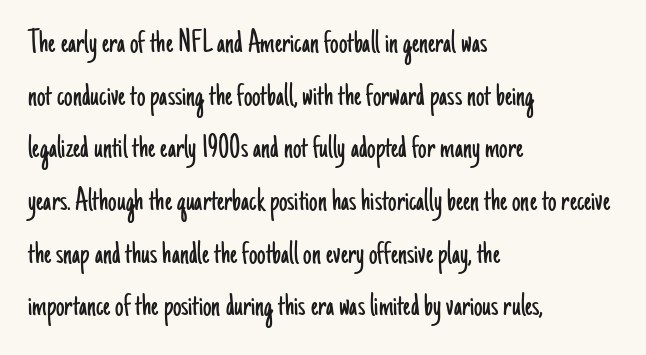
You can tell from the bare stems that sans-serif type was used. Summary of weight: not heavy and not bold. The string is rendered with underlining switched off. Upright lettering throughout.
